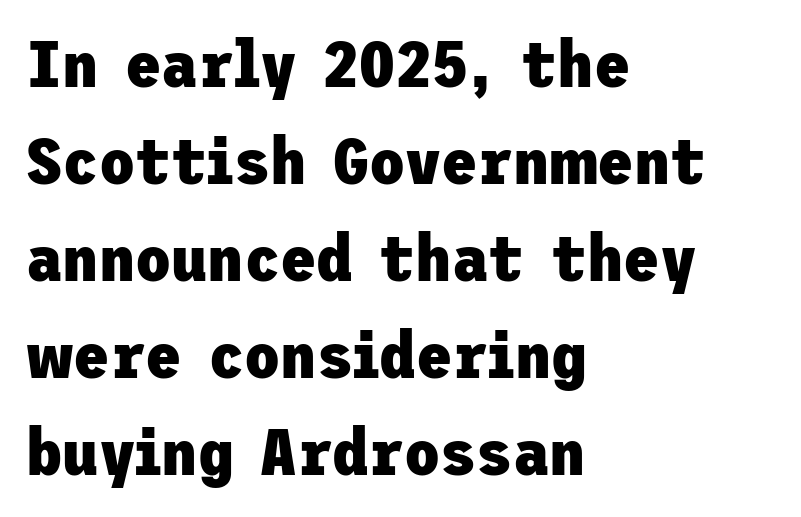
The image shows 66 px heavy sans-serif type, upright; set left-aligned, normal line spacing (1.47x), normal letter spacing, not underlined; low stroke contrast and a medium x-height.
